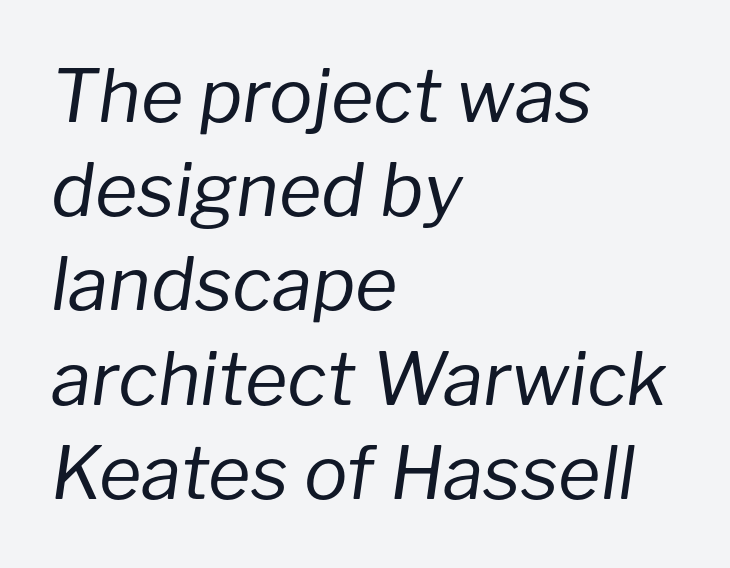
Q: Is the text bold? A: No.
Q: Is the text italic (slanted)? A: Yes, it leans right by about 8 degrees.
Q: Is the text underlined? A: No.
Q: How is the paragraph aligned? A: Left-aligned.
Q: Is the spacing between letters normal or unusually wide? A: Normal.
Q: Is the spacing between lines tight, normal or loose? A: Normal.
Q: Width (condensed, normal, or wide)? A: Normal.
Q: Stroke contrast? A: Low.
Q: x-height? A: Medium.
Q: Monospaced? A: No.
